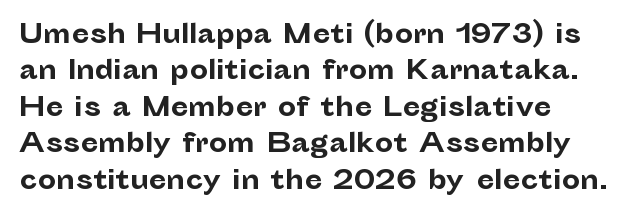
The image shows 26 px bold type, upright; set left-aligned, normal line spacing (1.4x), normal letter spacing, not underlined.
